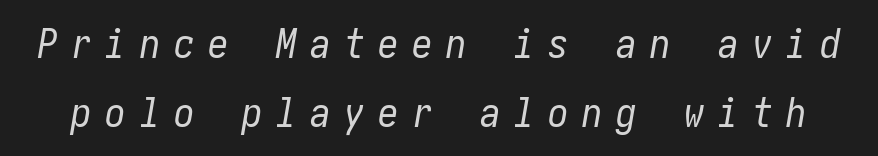
Q: Is the text bold? A: No.
Q: Is the text italic (slanted)? A: Yes, it leans right by about 10 degrees.
Q: Is the text underlined? A: No.
Q: Is the spacing between letters normal or unusually wide? A: Unusually wide.
Q: Is the spacing between lines tight, normal or loose? A: Normal.
Q: Width (condensed, normal, or wide)? A: Condensed.
Q: Stroke contrast? A: Low.
Q: x-height? A: Medium.
